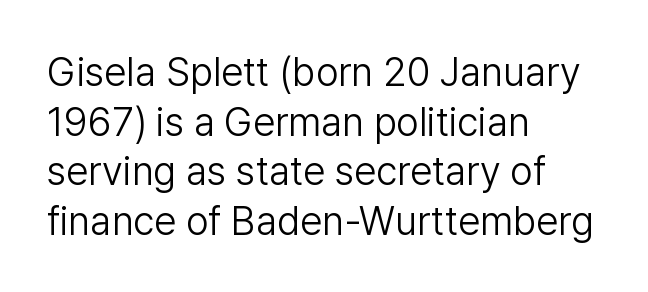
The image shows 40 px light sans-serif type, upright; set left-aligned, line spacing 1.24x, normal letter spacing, not underlined; low stroke contrast and a medium x-height.
